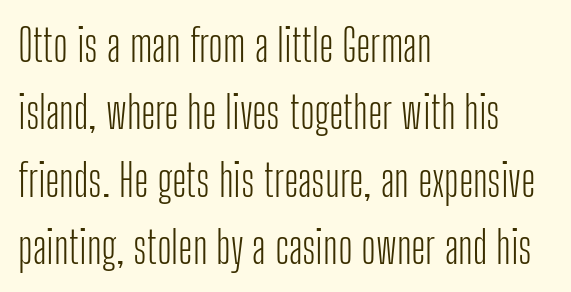
The image shows 44 px light, condensed sans-serif type, upright; set left-aligned, normal line spacing (1.53x), normal letter spacing, not underlined; low stroke contrast and a medium x-height.
